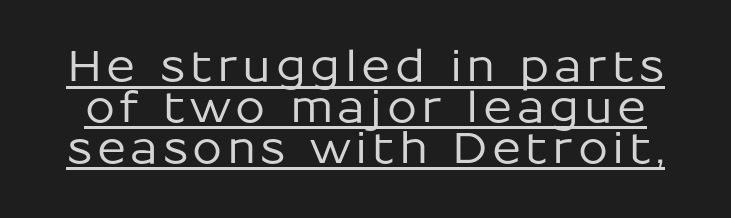
The image shows 43 px sans-serif type, upright; set tight line spacing (0.95x), underlined; low stroke contrast and a medium x-height.
